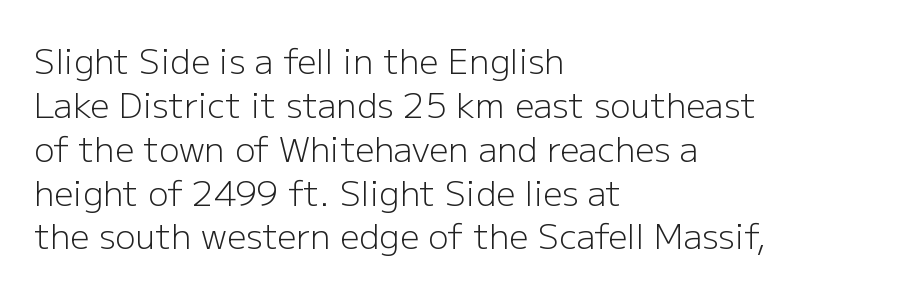
{"serif": "no", "italic": "no", "bold": "no", "weight": "light", "width": "normal", "stroke_contrast": "low", "x_height": "medium", "monospaced": "no", "underline": "no", "align": "left", "line_spacing": "normal", "line_spacing_ratio": 1.29, "letter_spacing": "normal", "letter_spacing_em": 0.0, "glyph_px": 34}
